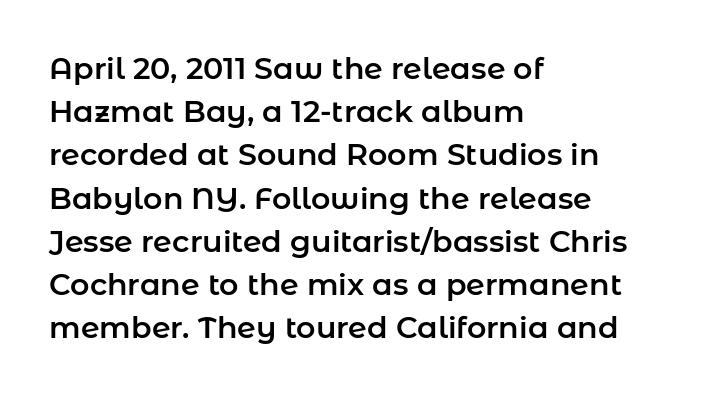
The ragged edge is on the right, which tells us the setting is flush left. Regarding serifs, this sample does without them. What stands out about the letter spacing? Nothing — it is the standard amount. Students, observe: this is what conventionally led text looks like. These lines are rendered in a variable-pitch font.
